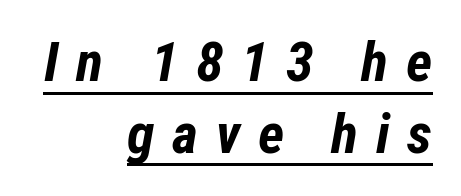
The image shows 56 px bold, condensed type, italic (leaning right); set right-aligned, normal line spacing (1.28x), unusually wide letter spacing (+0.31 em), underlined; low stroke contrast and a medium x-height.
